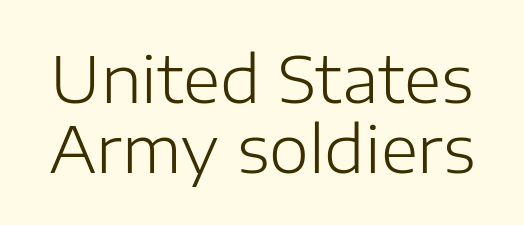
Q: Is the text bold? A: No.
Q: Is the text italic (slanted)? A: No, it is upright.
Q: Is the typeface a serif or a sans-serif typeface? A: Sans-serif.
Q: Is the text underlined? A: No.
Q: Is the spacing between letters normal or unusually wide? A: Normal.
Q: Is the spacing between lines tight, normal or loose? A: Tight.
Q: Width (condensed, normal, or wide)? A: Normal.
Q: Stroke contrast? A: Low.
Q: x-height? A: Medium.
Q: Monospaced? A: No.
